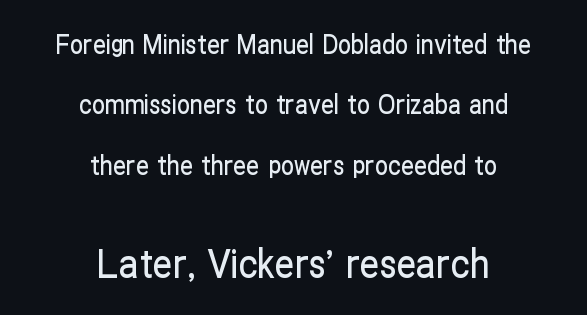
Nobody touched the tracking dial on this one. The face used here is proportionally spaced, like ordinary book or web type. Quick note: not italic, upright. The zone under the glyphs is completely vacant. This block would shrink considerably if given ordinary leading; it's expanded now.
